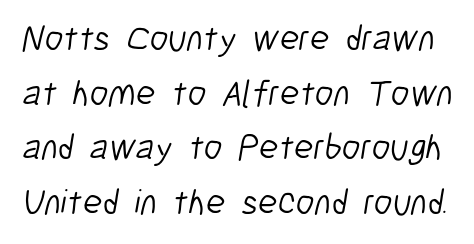
Q: Is the text bold? A: No.
Q: Is the typeface a serif or a sans-serif typeface? A: Sans-serif.
Q: Is the text underlined? A: No.
Q: Is the spacing between letters normal or unusually wide? A: Normal.
Q: Is the spacing between lines tight, normal or loose? A: Normal.
Q: Width (condensed, normal, or wide)? A: Condensed.
Q: Stroke contrast? A: Low.
Q: x-height? A: Medium.
Q: Monospaced? A: No.
